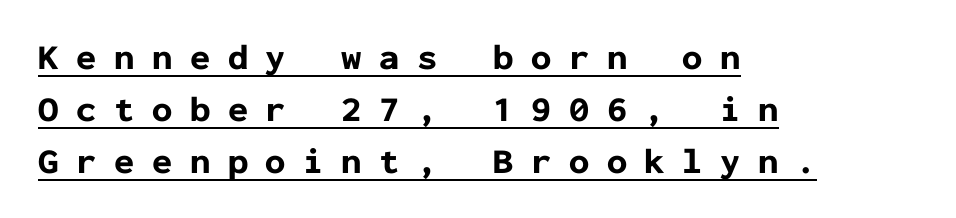
Q: Is the text bold? A: Yes.
Q: Is the text italic (slanted)? A: No, it is upright.
Q: Is the typeface a serif or a sans-serif typeface? A: Sans-serif.
Q: Is the text underlined? A: Yes.
Q: How is the paragraph aligned? A: Left-aligned.
Q: Is the spacing between letters normal or unusually wide? A: Unusually wide.
Q: Is the spacing between lines tight, normal or loose? A: Normal.
Q: Width (condensed, normal, or wide)? A: Normal.
Q: Stroke contrast? A: Low.
Q: x-height? A: Medium.
Q: Monospaced? A: Yes.
